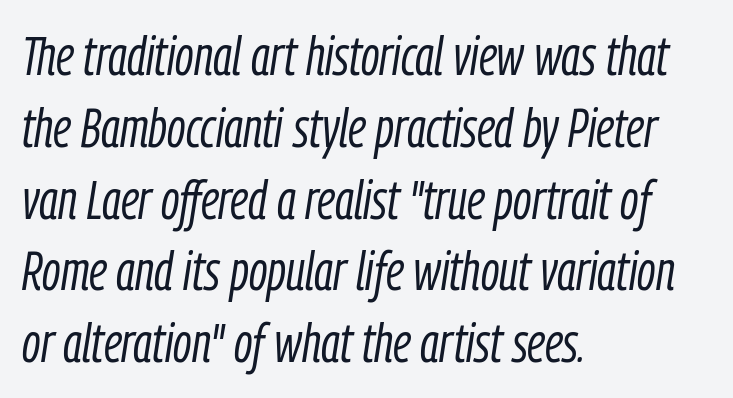
Does the lettering tilt? It does — this is italic. Think standard paragraph weight, or any step lighter than that. Proportional: the letters do not fall into vertical columns. These lines sit exactly where default settings would place them.
